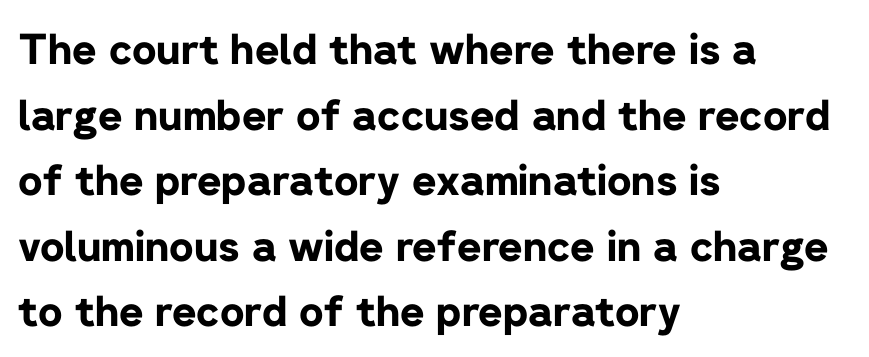
{"serif": "no", "italic": "no", "bold": "yes", "weight": "bold", "width": "normal", "stroke_contrast": "low", "x_height": "medium", "monospaced": "no", "underline": "no", "align": "left", "line_spacing": "normal", "line_spacing_ratio": 1.56, "letter_spacing": "normal", "letter_spacing_em": 0.0, "glyph_px": 42}
